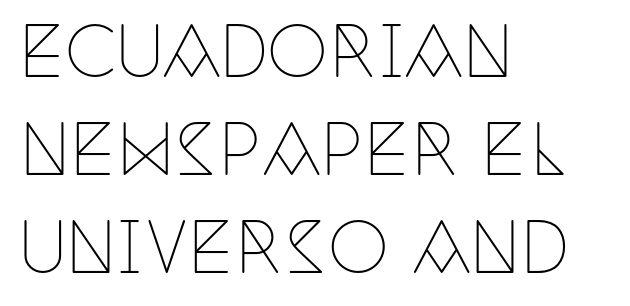
The image shows 69 px thin, condensed serif type, upright; set left-aligned, normal line spacing (1.42x), normal letter spacing, not underlined; low stroke contrast and a large x-height.
